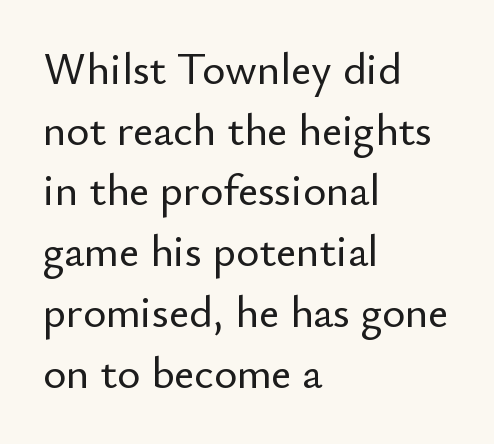
The image shows 44 px sans-serif type, upright; set left-aligned, normal line spacing (1.38x), normal letter spacing, not underlined; low stroke contrast and a small x-height.
